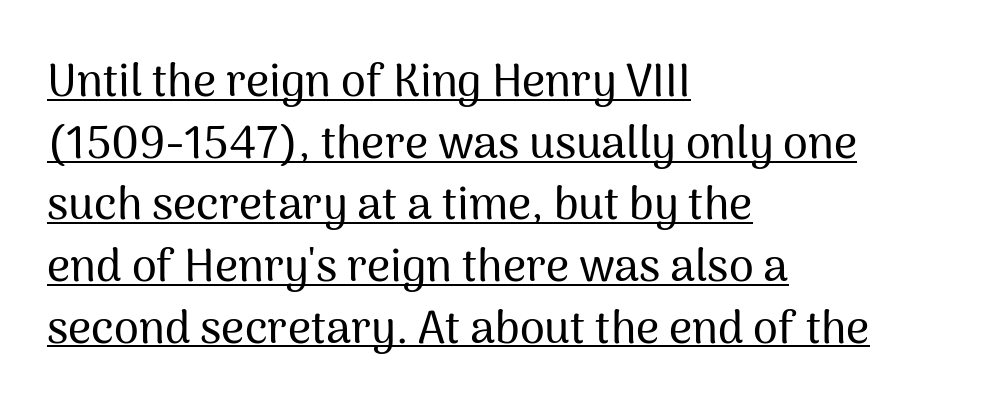
The image shows 45 px sans-serif type, upright; set left-aligned, normal line spacing (1.37x), normal letter spacing, underlined; medium stroke contrast and a medium x-height.
